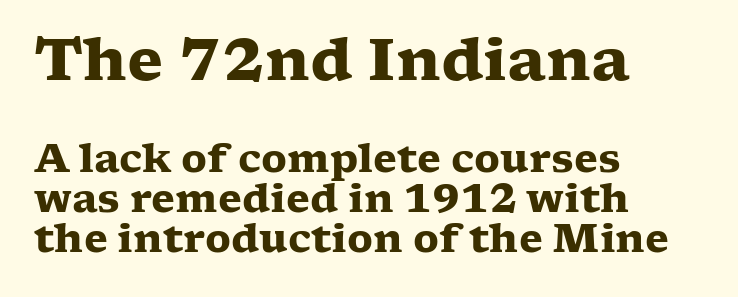
{"serif": "yes", "italic": "no", "bold": "yes", "weight": "heavy", "width": "wide", "stroke_contrast": "low", "x_height": "medium", "monospaced": "no", "underline": "no", "align": "left", "line_spacing": "tight", "line_spacing_ratio": 1.03, "letter_spacing": "normal", "letter_spacing_em": 0.0, "larger_block": "first", "size_ratio": 1.51, "glyph_px": 59}
